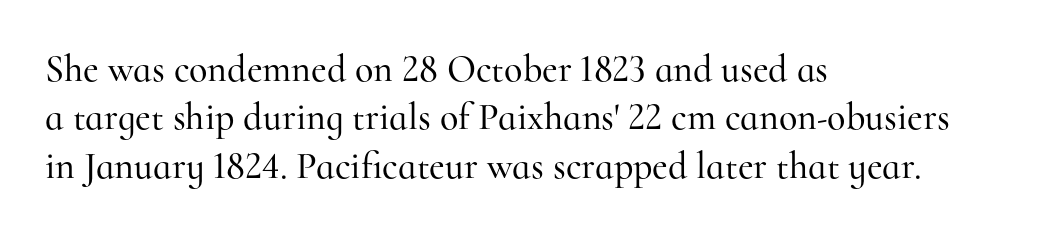
A bare baseline throughout the passage. Unlike italic type, these characters show no tilt at all. Proportional: the letters do not fall into vertical columns. This sample uses a serif face.
